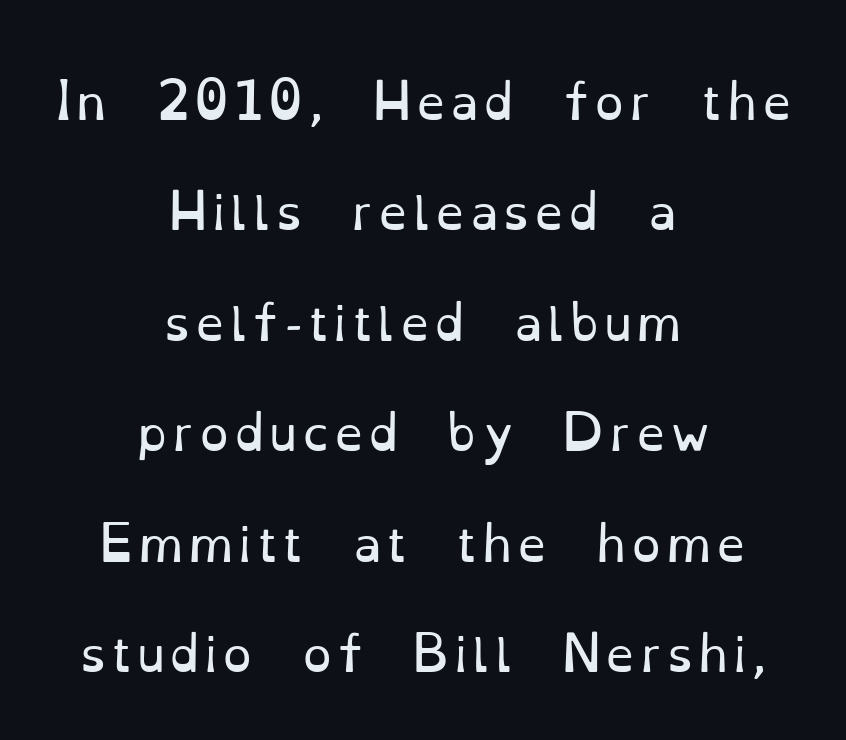
The image shows 47 px regular-weight serif type, upright; set centered, loose line spacing (2.35x), not underlined; low stroke contrast and a small x-height.
